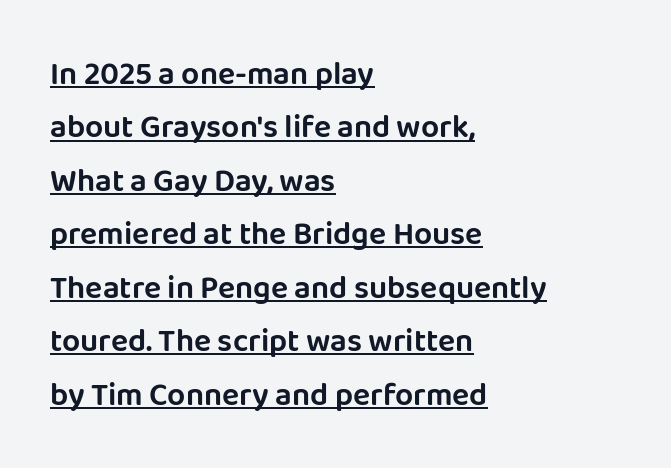
The image shows 32 px sans-serif type, upright; set left-aligned, normal line spacing (1.67x), normal letter spacing, underlined; low stroke contrast and a large x-height.
